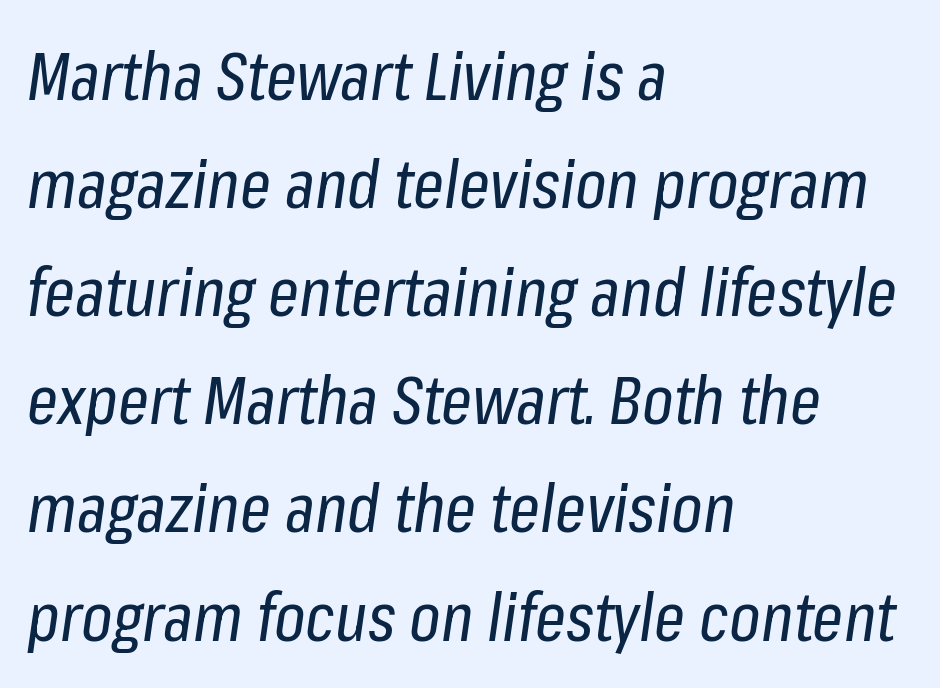
The image shows 68 px regular-weight, condensed type, italic (leaning right); set left-aligned, normal line spacing (1.59x), normal letter spacing, not underlined; low stroke contrast and a medium x-height.
